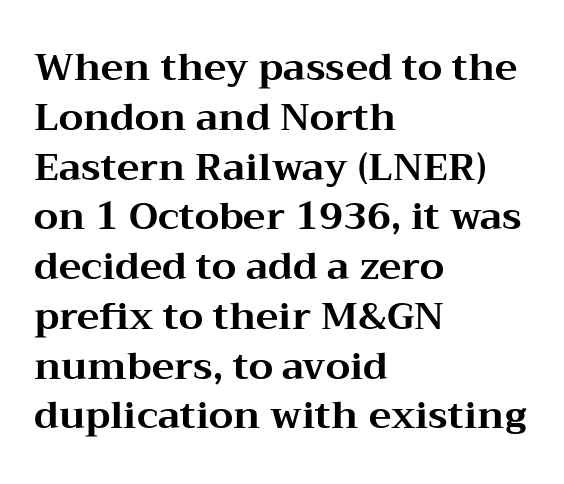
Q: Is the text bold? A: Yes.
Q: Is the text italic (slanted)? A: No, it is upright.
Q: Is the typeface a serif or a sans-serif typeface? A: Serif.
Q: Is the text underlined? A: No.
Q: How is the paragraph aligned? A: Left-aligned.
Q: Is the spacing between letters normal or unusually wide? A: Normal.
Q: Is the spacing between lines tight, normal or loose? A: Normal.
Q: Width (condensed, normal, or wide)? A: Wide.
Q: Stroke contrast? A: Medium.
Q: x-height? A: Medium.
Q: Monospaced? A: No.
